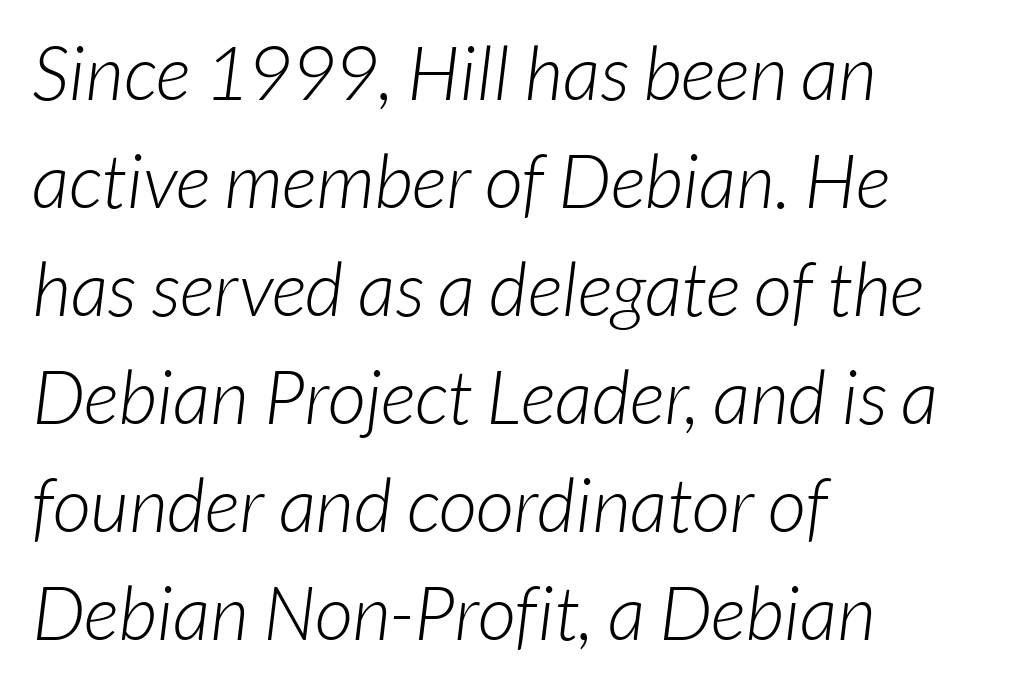
In terms of letterspacing, this is plain default setting. These lines are rendered in a variable-pitch font. The face used here is a sans, in the tradition of grotesques and geometrics. This sample keeps an unexceptional amount of space between lines. The paragraph shown leans on its left margin.
